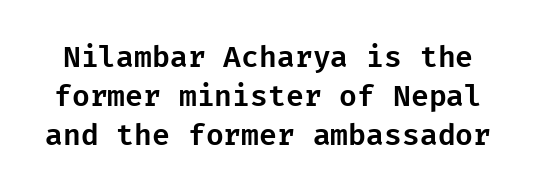
Q: Is the text italic (slanted)? A: No, it is upright.
Q: Is the typeface a serif or a sans-serif typeface? A: Sans-serif.
Q: Is the text underlined? A: No.
Q: Is the spacing between letters normal or unusually wide? A: Normal.
Q: Is the spacing between lines tight, normal or loose? A: Normal.
Q: Width (condensed, normal, or wide)? A: Normal.
Q: Stroke contrast? A: Low.
Q: x-height? A: Medium.
